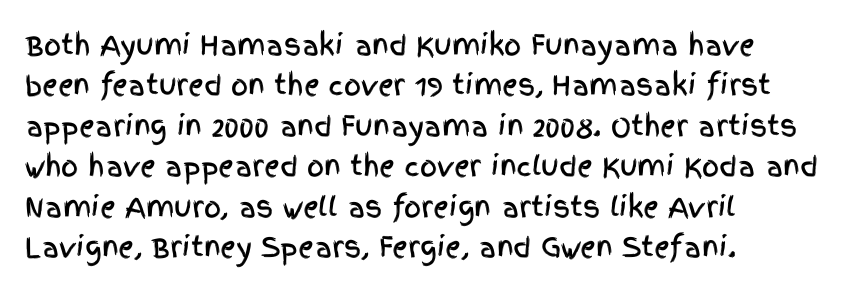
Q: Is the text italic (slanted)? A: No, it is upright.
Q: Is the text underlined? A: No.
Q: How is the paragraph aligned? A: Left-aligned.
Q: Is the spacing between letters normal or unusually wide? A: Normal.
Q: Is the spacing between lines tight, normal or loose? A: Normal.
